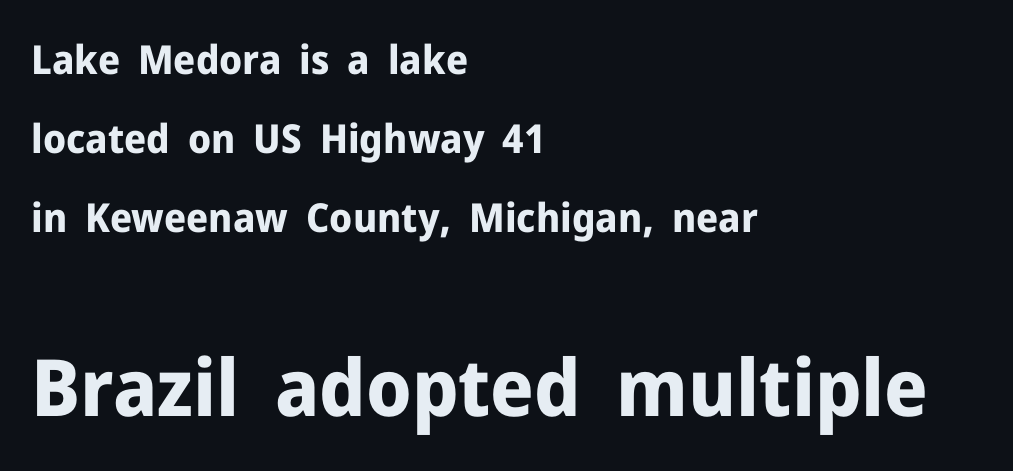
The image shows 79 px bold sans-serif type, upright; set left-aligned, loose line spacing (1.97x), normal letter spacing, not underlined; the second (bottom) block is 1.98x larger; low stroke contrast and a medium x-height.
